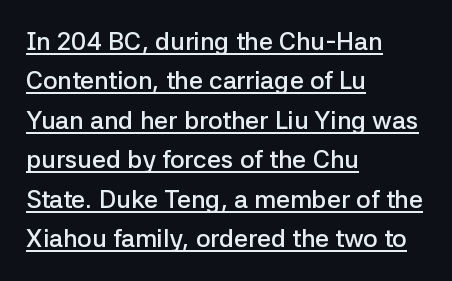
{"italic": "no", "bold": "semi", "underline": "yes", "align": "left", "line_spacing": "normal", "line_spacing_ratio": 1.58, "letter_spacing": "normal", "letter_spacing_em": 0.0, "glyph_px": 25}
